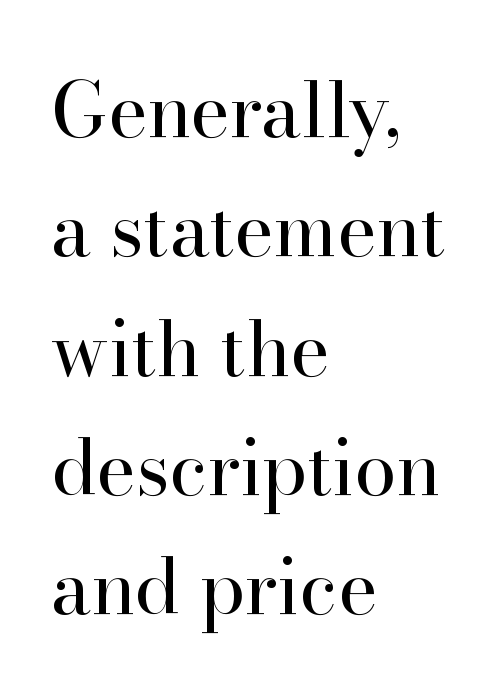
{"serif": "yes", "italic": "no", "bold": "no", "weight": "regular", "width": "normal", "stroke_contrast": "high", "x_height": "small", "monospaced": "no", "underline": "no", "align": "left", "line_spacing": "normal", "line_spacing_ratio": 1.57, "letter_spacing": "normal", "letter_spacing_em": 0.0, "glyph_px": 76}
